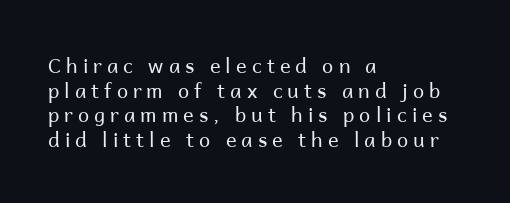
Line starts are locked; line ends wander. A clean baseline with only descenders dipping below it. You can tell it's not italic because the verticals are truly vertical. These glyphs show unthickened strokes, regular width or finer. Caption: expanded tracking, letters set apart.
